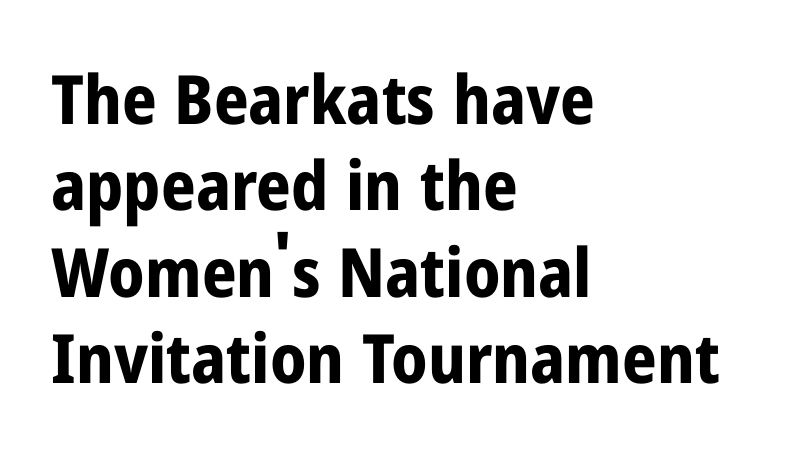
Q: Is the text bold? A: Yes.
Q: Is the text italic (slanted)? A: No, it is upright.
Q: Is the typeface a serif or a sans-serif typeface? A: Sans-serif.
Q: Is the text underlined? A: No.
Q: How is the paragraph aligned? A: Left-aligned.
Q: Is the spacing between letters normal or unusually wide? A: Normal.
Q: Is the spacing between lines tight, normal or loose? A: Normal.
Q: Width (condensed, normal, or wide)? A: Condensed.
Q: Stroke contrast? A: Low.
Q: x-height? A: Medium.
Q: Monospaced? A: No.
